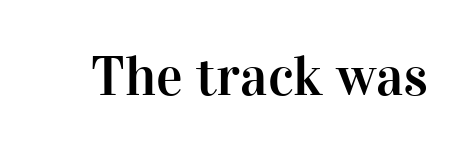
{"serif": "yes", "italic": "no", "width": "normal", "stroke_contrast": "high", "x_height": "medium", "monospaced": "no", "underline": "no", "letter_spacing": "normal", "letter_spacing_em": 0.0, "glyph_px": 56}
